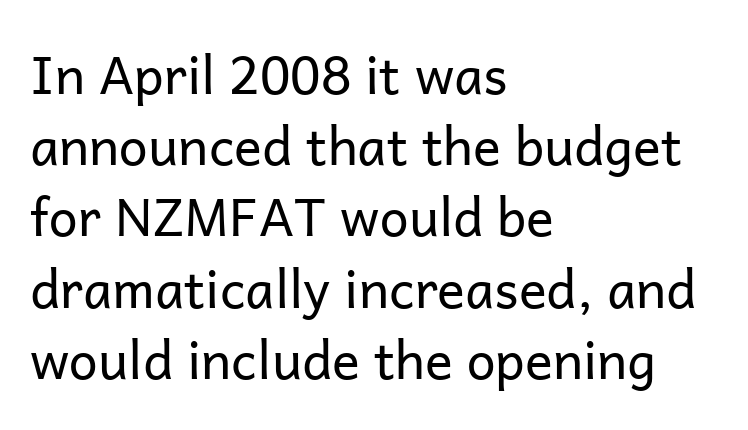
The weight tops out at a normal text grade. Nope, no serifs anywhere on these letters. Posture: straight, roman, zero tilt. There is no visible air inserted between adjacent glyphs. Varying glyph widths throughout — classic text-font behaviour. The rendering uses a moderate line-height, typical for paragraphs.
